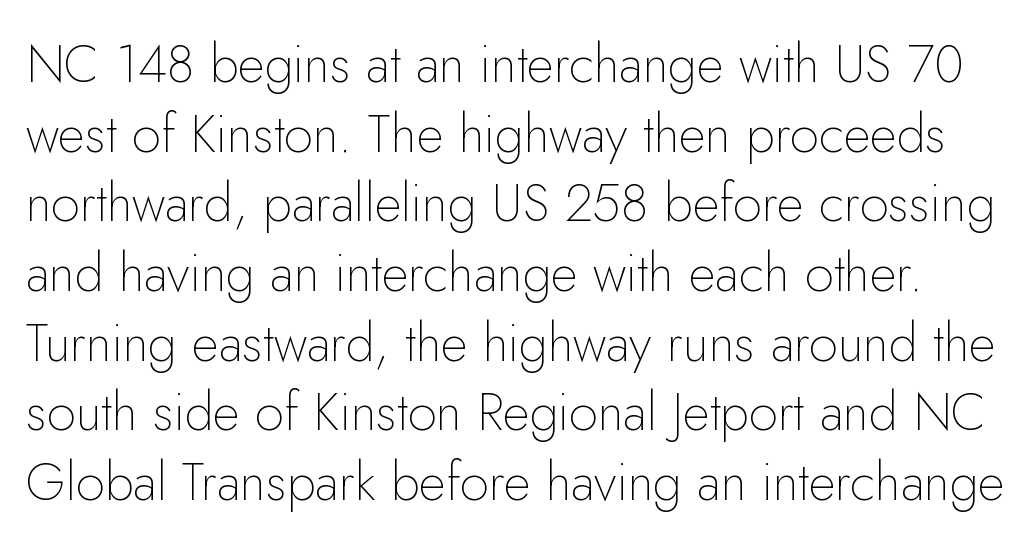
{"serif": "no", "italic": "no", "bold": "no", "weight": "thin", "width": "normal", "stroke_contrast": "low", "x_height": "small", "monospaced": "no", "underline": "no", "line_spacing": "normal", "line_spacing_ratio": 1.34, "letter_spacing": "normal", "letter_spacing_em": 0.0, "glyph_px": 52}
